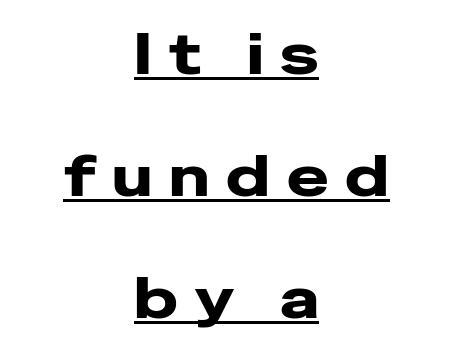
{"serif": "no", "italic": "no", "width": "wide", "stroke_contrast": "low", "x_height": "medium", "monospaced": "no", "underline": "yes", "align": "center", "line_spacing": "loose", "line_spacing_ratio": 2.18, "letter_spacing": "wide", "letter_spacing_em": 0.3, "glyph_px": 56}
